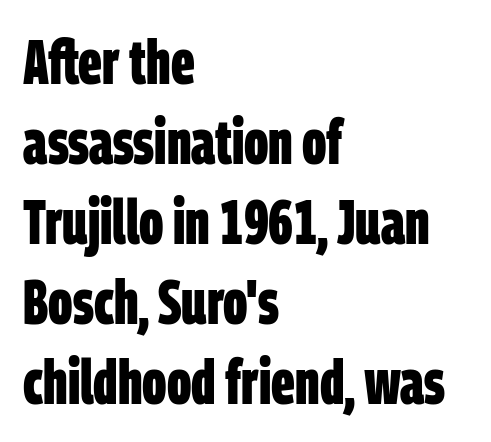
The image shows 62 px bold, condensed sans-serif type; set left-aligned, normal line spacing (1.29x), normal letter spacing, not underlined; low stroke contrast and a large x-height.
